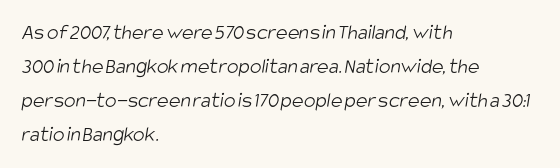
Q: Is the text bold? A: No.
Q: Is the text underlined? A: No.
Q: How is the paragraph aligned? A: Left-aligned.
Q: Is the spacing between letters normal or unusually wide? A: Normal.
Q: Is the spacing between lines tight, normal or loose? A: Normal.
